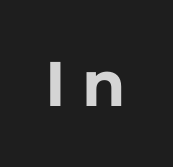
The image shows 63 px bold sans-serif type, upright; set unusually wide letter spacing (+0.26 em), not underlined; low stroke contrast and a medium x-height.
